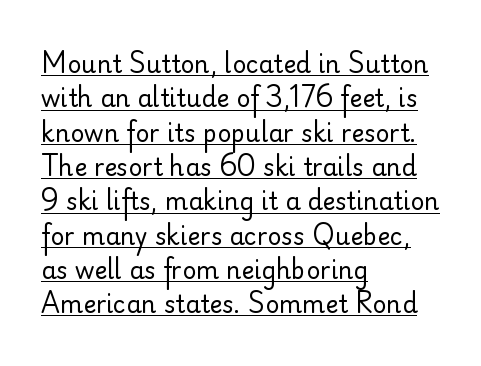
The image shows 24 px text type, upright; set left-aligned, normal line spacing (1.43x), normal letter spacing, underlined.
